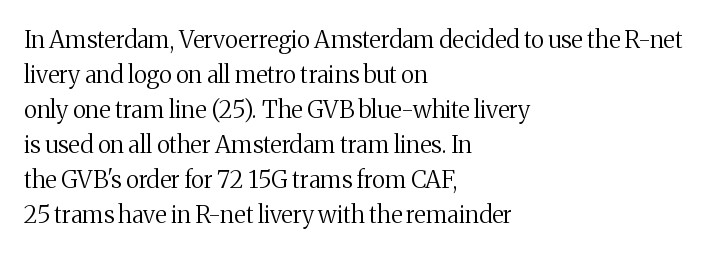
The image shows 24 px text type, upright; set left-aligned, normal line spacing (1.46x), normal letter spacing, not underlined.
